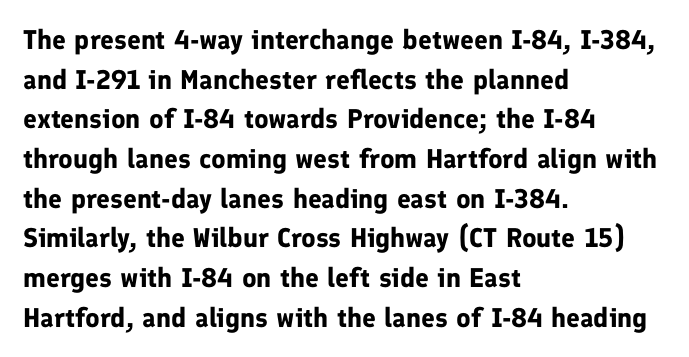
The glyphs are unaccompanied by any horizontal stroke below them. The characters look thick and weighty, a clear bold. Horizontally, the lines are justified to the leading edge only. Successive baselines arrive at the customary interval. Ordinary non-slanted type is in use.
